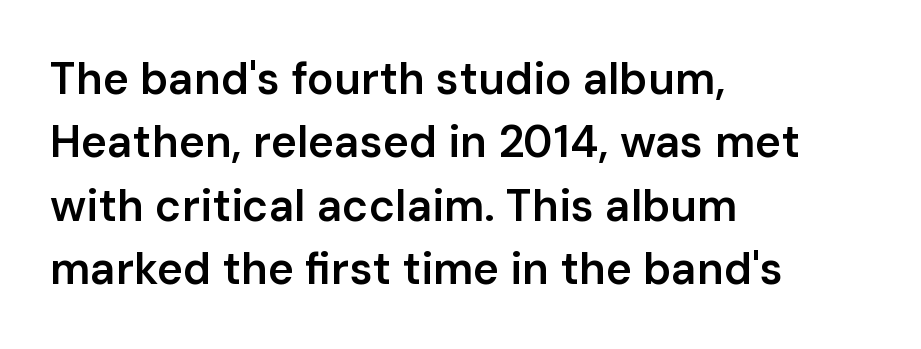
{"serif": "no", "italic": "no", "bold": "semi", "weight": "semibold", "width": "normal", "stroke_contrast": "low", "x_height": "medium", "monospaced": "no", "underline": "no", "align": "left", "line_spacing": "normal", "line_spacing_ratio": 1.44, "letter_spacing": "normal", "letter_spacing_em": 0.0, "glyph_px": 44}
